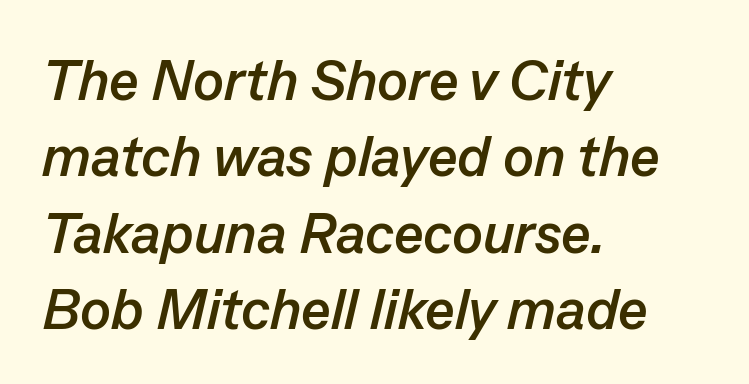
Lines of text with bare space underneath. Rendered with sloped, italic letterforms. Compared with typical body copy, the letter spacing here is the same. Do the characters align in a grid? No, the font is proportional.
